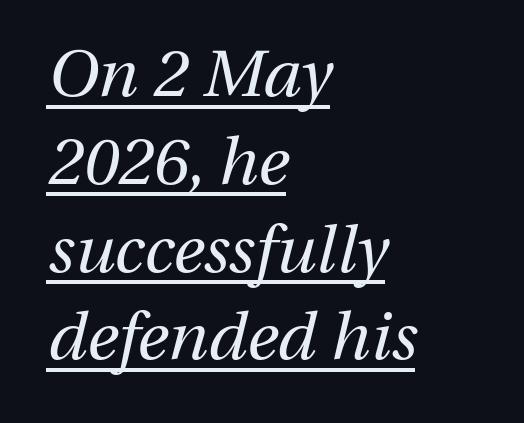
{"italic": "yes", "lean": "right", "slant_degrees": 13, "bold": "no", "weight": "regular", "width": "normal", "stroke_contrast": "medium", "x_height": "medium", "monospaced": "no", "underline": "yes", "align": "left", "line_spacing": "normal", "line_spacing_ratio": 1.33, "letter_spacing": "normal", "letter_spacing_em": 0.0, "glyph_px": 66}
